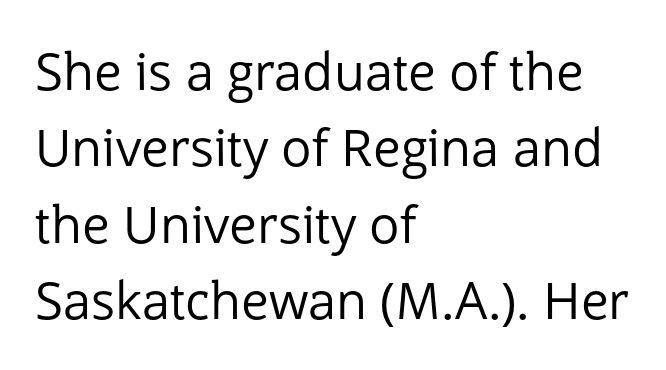
Q: Is the text bold? A: No.
Q: Is the text italic (slanted)? A: No, it is upright.
Q: Is the typeface a serif or a sans-serif typeface? A: Sans-serif.
Q: Is the text underlined? A: No.
Q: How is the paragraph aligned? A: Left-aligned.
Q: Is the spacing between letters normal or unusually wide? A: Normal.
Q: Is the spacing between lines tight, normal or loose? A: Normal.
Q: Width (condensed, normal, or wide)? A: Normal.
Q: Stroke contrast? A: Low.
Q: x-height? A: Medium.
Q: Monospaced? A: No.
